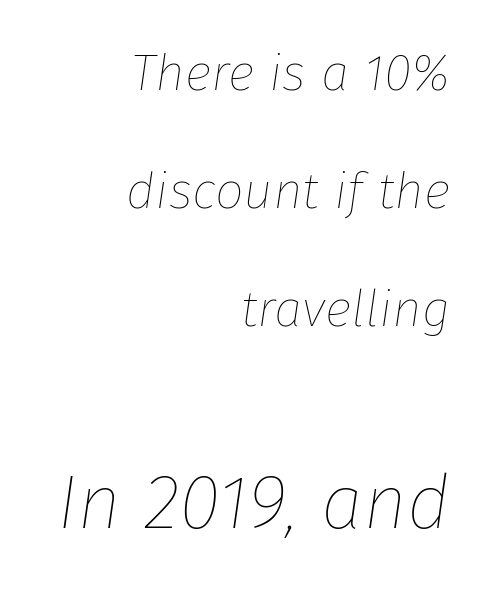
{"italic": "yes", "lean": "right", "slant_degrees": 8, "bold": "no", "weight": "thin", "width": "normal", "stroke_contrast": "low", "x_height": "medium", "monospaced": "no", "underline": "no", "align": "right", "line_spacing": "loose", "line_spacing_ratio": 2.31, "letter_spacing": "normal", "letter_spacing_em": 0.0, "larger_block": "second", "size_ratio": 1.49, "glyph_px": 76}
